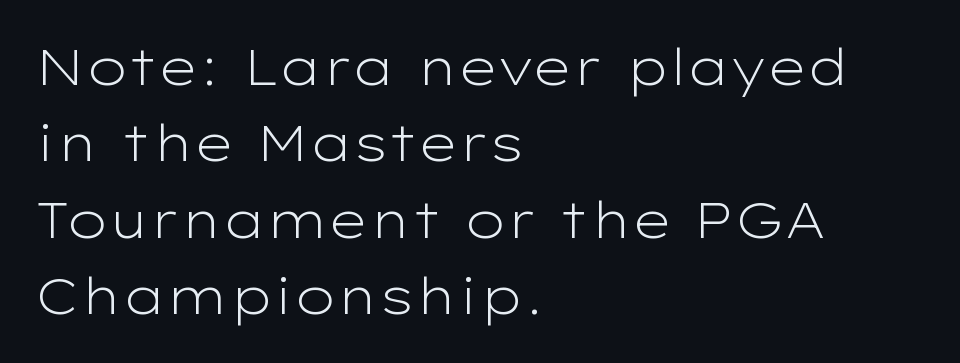
This sample uses plain, unmodified letter spacing. The rendering uses a moderate line-height, typical for paragraphs. Regarding serifs, this sample does without them. Where is the straight margin? On the left. Spacing verdict: proportional, widths tailored to each character.
